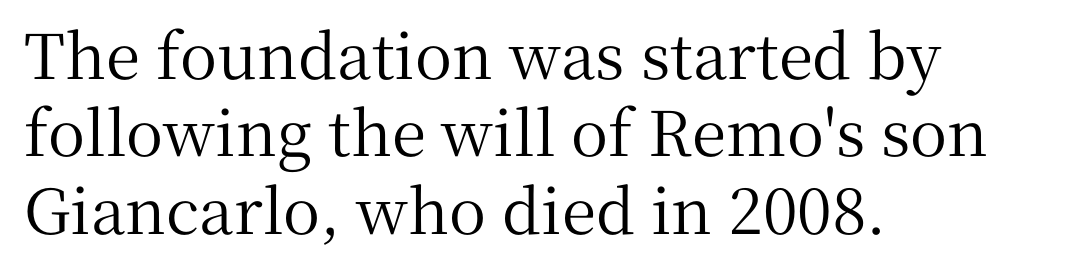
Q: Is the text italic (slanted)? A: No, it is upright.
Q: Is the typeface a serif or a sans-serif typeface? A: Serif.
Q: Is the text underlined? A: No.
Q: How is the paragraph aligned? A: Left-aligned.
Q: Is the spacing between letters normal or unusually wide? A: Normal.
Q: Is the spacing between lines tight, normal or loose? A: Normal.
Q: Width (condensed, normal, or wide)? A: Normal.
Q: Stroke contrast? A: Medium.
Q: x-height? A: Medium.
Q: Monospaced? A: No.
